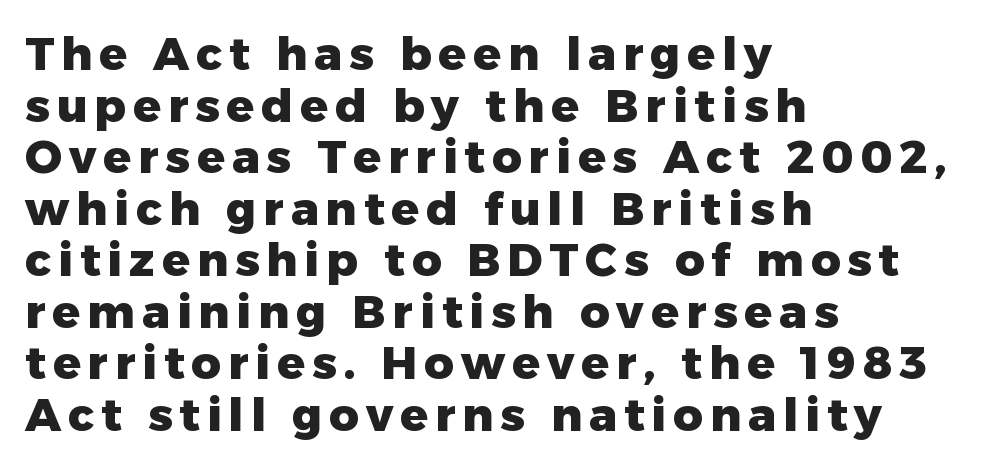
Compared with an ordinary text face, these strokes are far heavier — a full bold. Each letter's strokes conclude bluntly, with no projecting serifs. Rows of type sit shoulder to shoulder in the vertical direction. The area under the type is left untouched. Short and long lines alike share a common starting point at left. These lines are rendered in a variable-pitch font.
